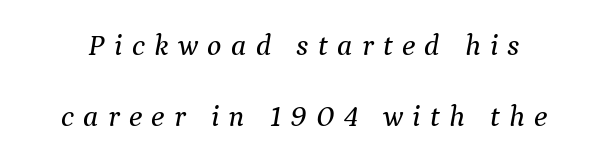
Q: Is the text italic (slanted)? A: Yes, it leans right by about 9 degrees.
Q: Is the typeface a serif or a sans-serif typeface? A: Serif.
Q: Is the text underlined? A: No.
Q: Is the spacing between letters normal or unusually wide? A: Unusually wide.
Q: Is the spacing between lines tight, normal or loose? A: Loose.
Q: Width (condensed, normal, or wide)? A: Normal.
Q: Stroke contrast? A: Medium.
Q: x-height? A: Medium.
Q: Monospaced? A: No.
